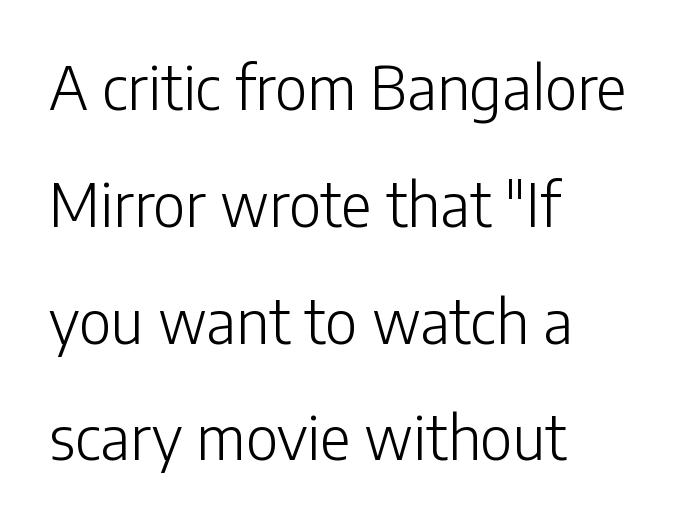
Q: Is the text bold? A: No.
Q: Is the text italic (slanted)? A: No, it is upright.
Q: Is the typeface a serif or a sans-serif typeface? A: Sans-serif.
Q: Is the text underlined? A: No.
Q: How is the paragraph aligned? A: Left-aligned.
Q: Is the spacing between letters normal or unusually wide? A: Normal.
Q: Is the spacing between lines tight, normal or loose? A: Loose.
Q: Width (condensed, normal, or wide)? A: Normal.
Q: Stroke contrast? A: Low.
Q: x-height? A: Medium.
Q: Monospaced? A: No.
